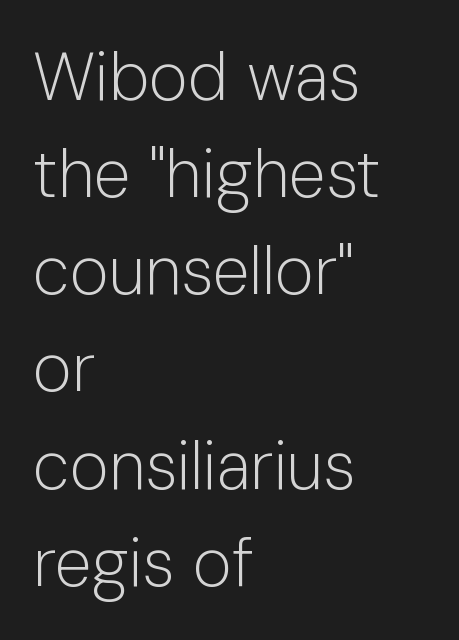
Q: Is the text bold? A: No.
Q: Is the text italic (slanted)? A: No, it is upright.
Q: Is the typeface a serif or a sans-serif typeface? A: Sans-serif.
Q: Is the text underlined? A: No.
Q: How is the paragraph aligned? A: Left-aligned.
Q: Is the spacing between letters normal or unusually wide? A: Normal.
Q: Is the spacing between lines tight, normal or loose? A: Normal.
Q: Width (condensed, normal, or wide)? A: Normal.
Q: Stroke contrast? A: Low.
Q: x-height? A: Medium.
Q: Monospaced? A: No.
